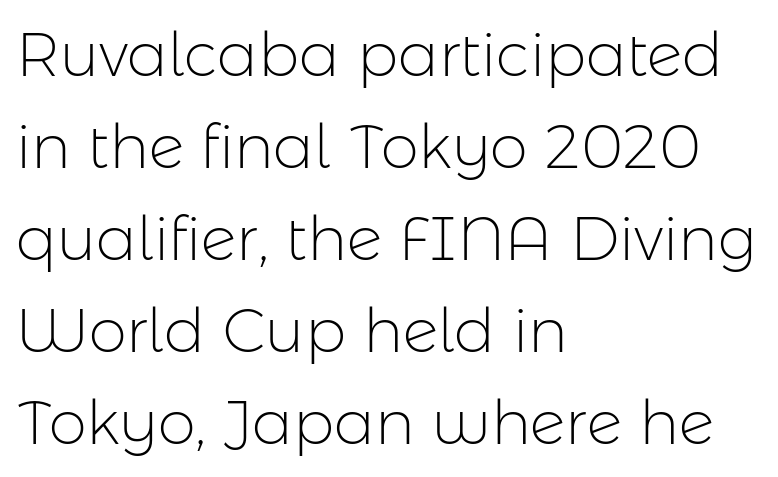
The rows are spaced the way most documents space them. The type sits square on the baseline with zero lean. Honestly, the letter spacing is just normal — you wouldn't notice it. The paragraph has a hard left edge and a soft right edge.
